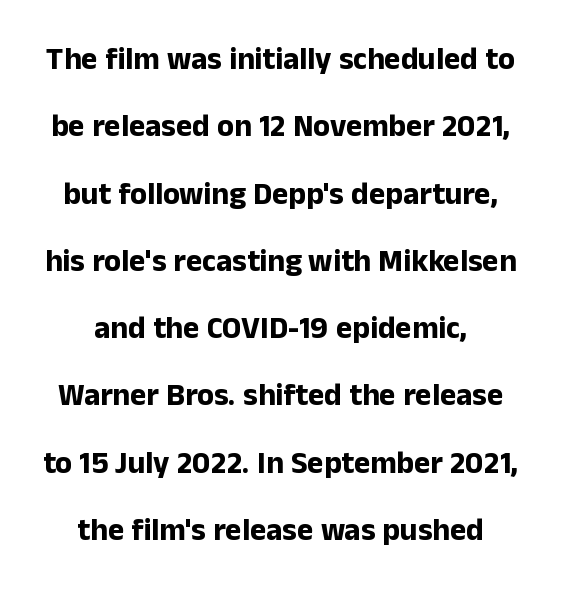
{"serif": "no", "italic": "no", "bold": "yes", "weight": "bold", "width": "normal", "stroke_contrast": "low", "x_height": "medium", "monospaced": "no", "underline": "no", "align": "center", "line_spacing": "loose", "line_spacing_ratio": 2.17, "letter_spacing": "normal", "letter_spacing_em": 0.0, "glyph_px": 31}
